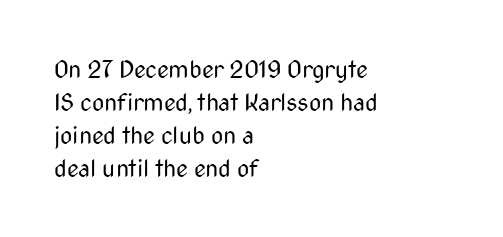
Q: Is the text bold? A: No.
Q: Is the text italic (slanted)? A: No, it is upright.
Q: Is the text underlined? A: No.
Q: How is the paragraph aligned? A: Left-aligned.
Q: Is the spacing between letters normal or unusually wide? A: Normal.
Q: Is the spacing between lines tight, normal or loose? A: Normal.
